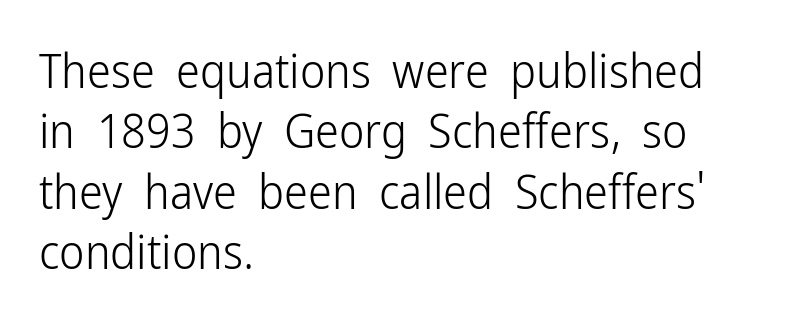
{"serif": "no", "italic": "no", "bold": "no", "weight": "light", "width": "condensed", "stroke_contrast": "low", "x_height": "medium", "monospaced": "no", "underline": "no", "align": "left", "line_spacing": "normal", "line_spacing_ratio": 1.26, "letter_spacing": "normal", "letter_spacing_em": 0.0, "glyph_px": 48}
